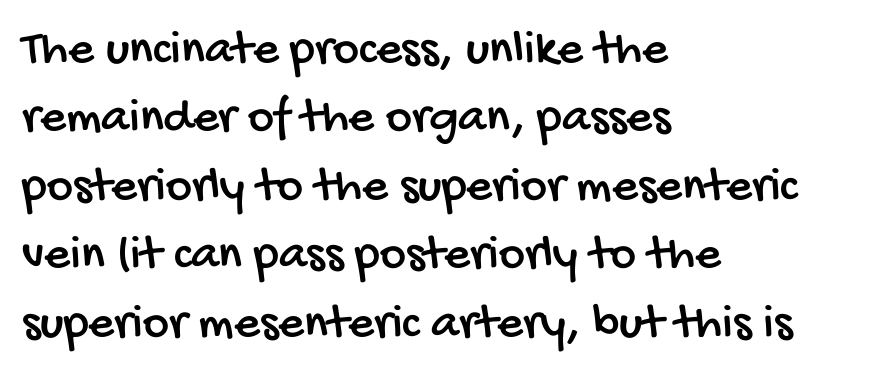
{"serif": "no", "width": "condensed", "stroke_contrast": "low", "x_height": "large", "monospaced": "no", "underline": "no", "align": "left", "line_spacing": "normal", "line_spacing_ratio": 1.37, "letter_spacing": "normal", "letter_spacing_em": 0.0, "glyph_px": 50}
